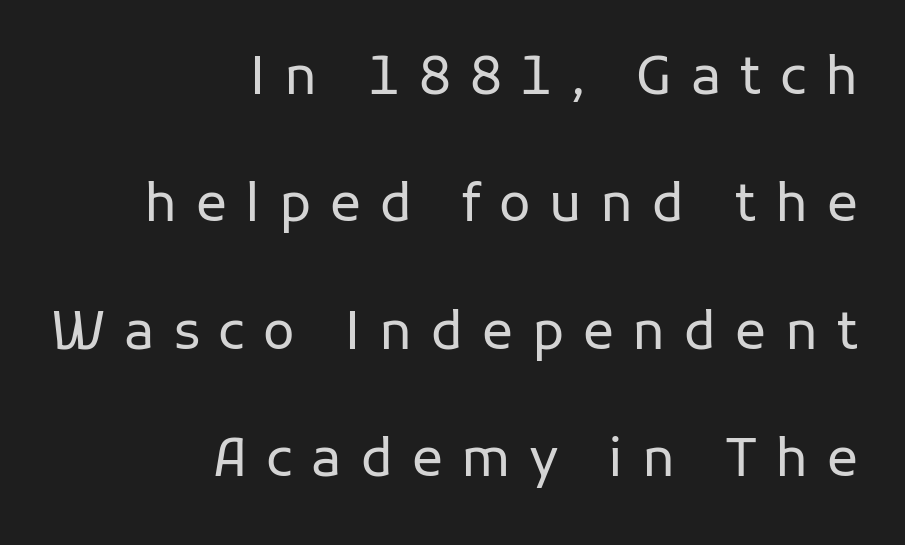
{"serif": "no", "italic": "no", "bold": "no", "weight": "regular", "width": "normal", "stroke_contrast": "low", "x_height": "medium", "monospaced": "no", "underline": "no", "align": "right", "line_spacing": "loose", "line_spacing_ratio": 2.45, "letter_spacing": "wide", "letter_spacing_em": 0.36, "glyph_px": 52}
